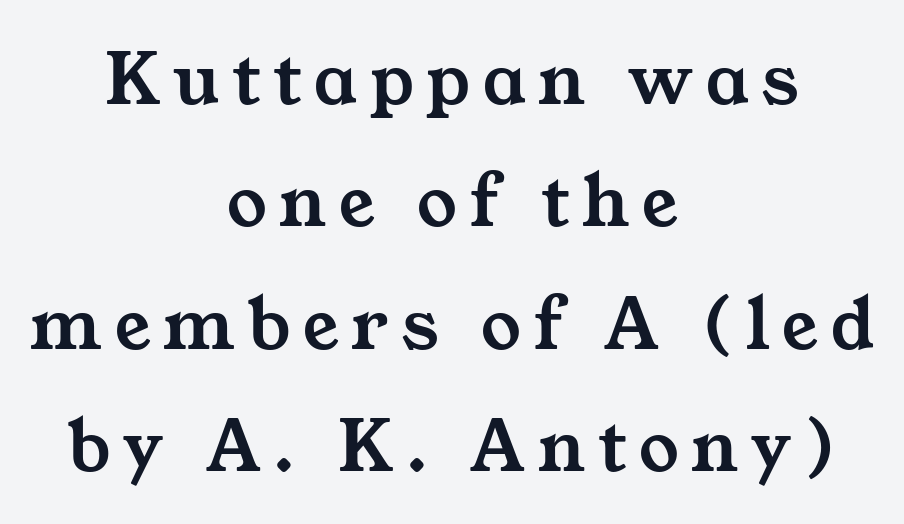
Q: Is the typeface a serif or a sans-serif typeface? A: Serif.
Q: Is the text underlined? A: No.
Q: How is the paragraph aligned? A: Centered.
Q: Is the spacing between lines tight, normal or loose? A: Normal.
Q: Width (condensed, normal, or wide)? A: Wide.
Q: Stroke contrast? A: Medium.
Q: x-height? A: Medium.
Q: Monospaced? A: No.
